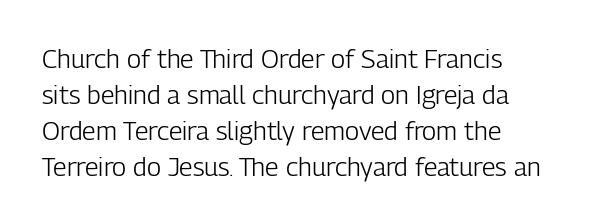
{"italic": "no", "bold": "no", "underline": "no", "align": "left", "line_spacing": "normal", "line_spacing_ratio": 1.38, "letter_spacing": "normal", "letter_spacing_em": 0.0, "glyph_px": 26}
